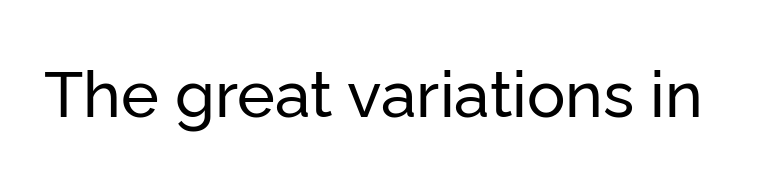
Q: Is the text italic (slanted)? A: No, it is upright.
Q: Is the typeface a serif or a sans-serif typeface? A: Sans-serif.
Q: Is the text underlined? A: No.
Q: Is the spacing between letters normal or unusually wide? A: Normal.
Q: Width (condensed, normal, or wide)? A: Normal.
Q: Stroke contrast? A: Low.
Q: x-height? A: Medium.
Q: Monospaced? A: No.
